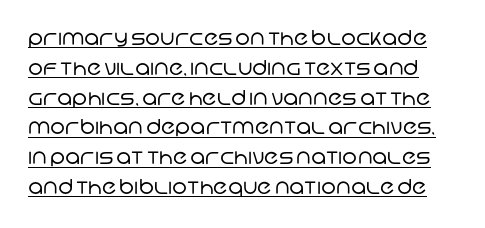
Q: Is the text bold? A: No.
Q: Is the text underlined? A: Yes.
Q: Is the spacing between letters normal or unusually wide? A: Normal.
Q: Is the spacing between lines tight, normal or loose? A: Normal.
